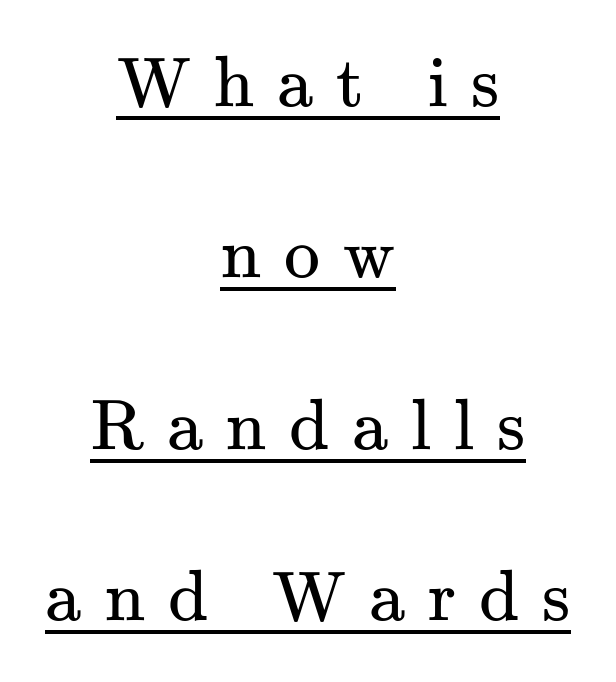
Q: Is the text bold? A: No.
Q: Is the text italic (slanted)? A: No, it is upright.
Q: Is the typeface a serif or a sans-serif typeface? A: Serif.
Q: Is the text underlined? A: Yes.
Q: How is the paragraph aligned? A: Centered.
Q: Is the spacing between letters normal or unusually wide? A: Unusually wide.
Q: Is the spacing between lines tight, normal or loose? A: Loose.
Q: Width (condensed, normal, or wide)? A: Normal.
Q: Stroke contrast? A: Medium.
Q: x-height? A: Small.
Q: Monospaced? A: No.
